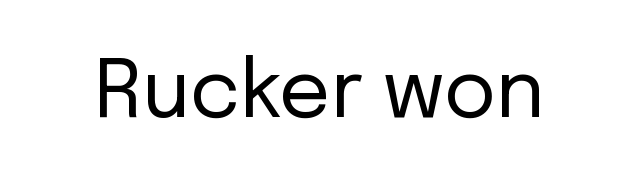
Q: Is the text bold? A: No.
Q: Is the text italic (slanted)? A: No, it is upright.
Q: Is the typeface a serif or a sans-serif typeface? A: Sans-serif.
Q: Is the text underlined? A: No.
Q: Is the spacing between letters normal or unusually wide? A: Normal.
Q: Width (condensed, normal, or wide)? A: Normal.
Q: Stroke contrast? A: Low.
Q: x-height? A: Medium.
Q: Monospaced? A: No.
